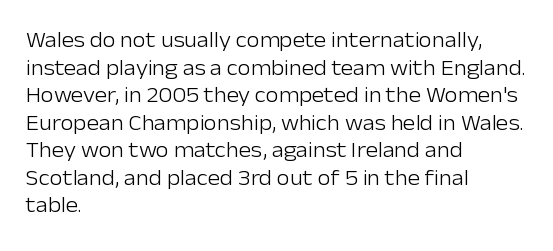
Teacher's note: observe the even left margin — that is flush-left alignment. The line texture is even and compact thanks to regular tracking. The lettering stays uniformly vertical, giving the passage a roman look. The baseline area is clear.
